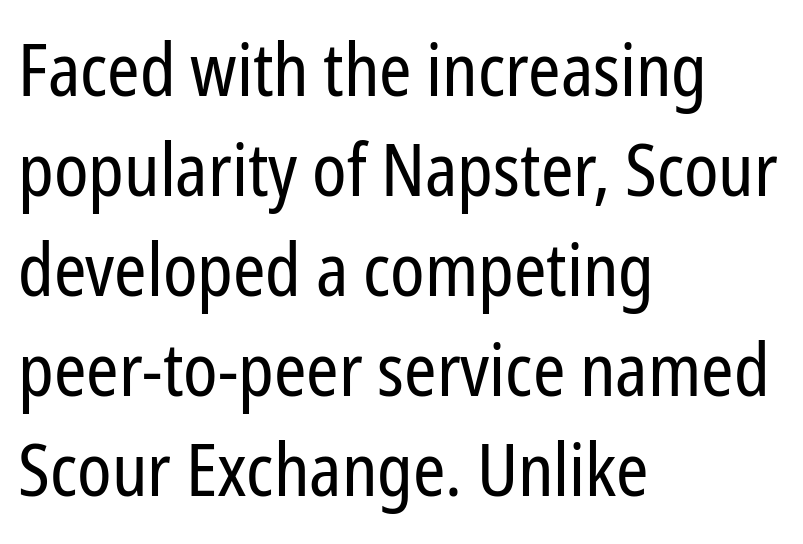
The image shows 73 px regular-weight, condensed sans-serif type, upright; set left-aligned, normal line spacing (1.37x), normal letter spacing, not underlined; low stroke contrast and a medium x-height.
